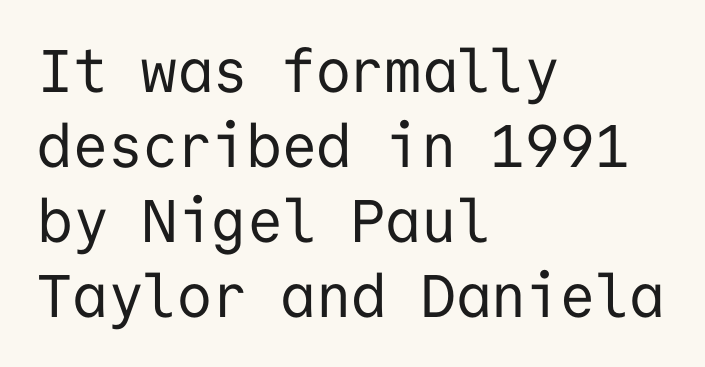
{"serif": "no", "italic": "no", "bold": "no", "weight": "regular", "width": "normal", "stroke_contrast": "low", "x_height": "medium", "monospaced": "yes", "underline": "no", "align": "left", "line_spacing": "normal", "line_spacing_ratio": 1.25, "letter_spacing": "normal", "letter_spacing_em": 0.0, "glyph_px": 60}
